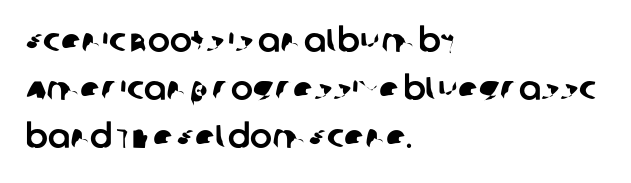
{"serif": "no", "width": "normal", "stroke_contrast": "low", "x_height": "large", "monospaced": "no", "underline": "no", "align": "left", "line_spacing": "normal", "line_spacing_ratio": 1.46, "letter_spacing": "normal", "letter_spacing_em": 0.0, "glyph_px": 33}
